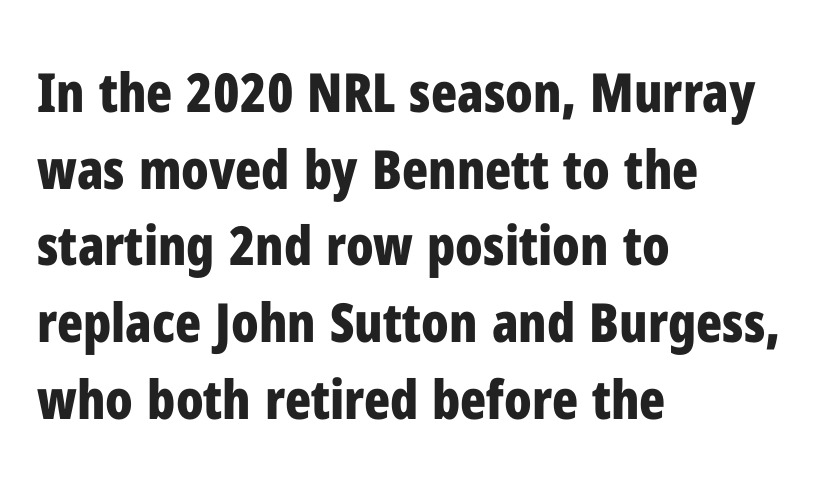
Nobody drew a line under any word here. A roman cut, with each character standing at attention. Every row of glyphs begins at an identical x-position on the left. A typesetter would call this zero additional tracking. Is this a fixed-width face? No — the glyphs have proportional, varying widths.
